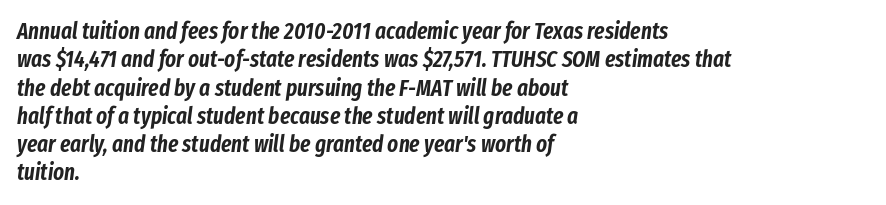
The image shows 23 px text type, italic (leaning right); set left-aligned, line spacing 1.23x, normal letter spacing, not underlined.
